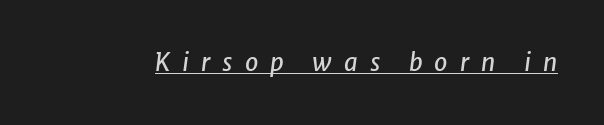
The image shows 24 px text type, italic (leaning right); set unusually wide letter spacing (+0.5 em), underlined.
